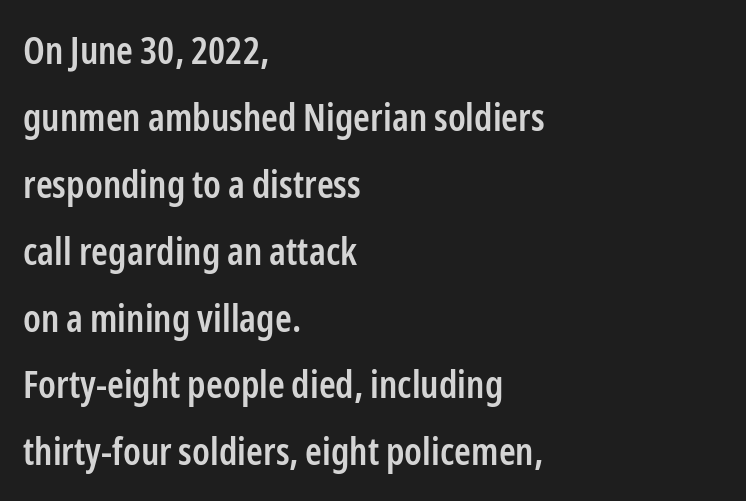
{"serif": "no", "italic": "no", "bold": "semi", "weight": "semibold", "width": "condensed", "stroke_contrast": "low", "x_height": "medium", "monospaced": "no", "underline": "no", "align": "left", "line_spacing_ratio": 1.76, "letter_spacing": "normal", "letter_spacing_em": 0.0, "glyph_px": 38}
